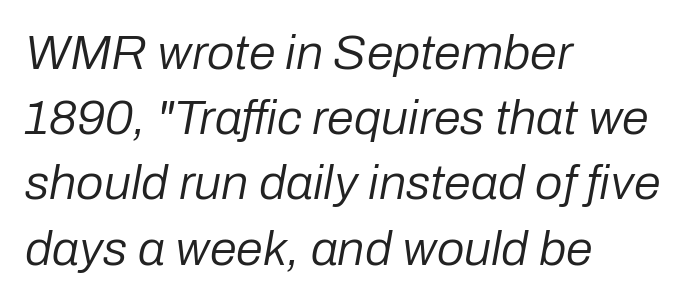
Each letter keeps its own natural width here, so spacing adapts to shape. Underline: absent. Counters stay open thanks to moderate or lighter strokes. Designer's note — italics engaged. Leading: standard.
